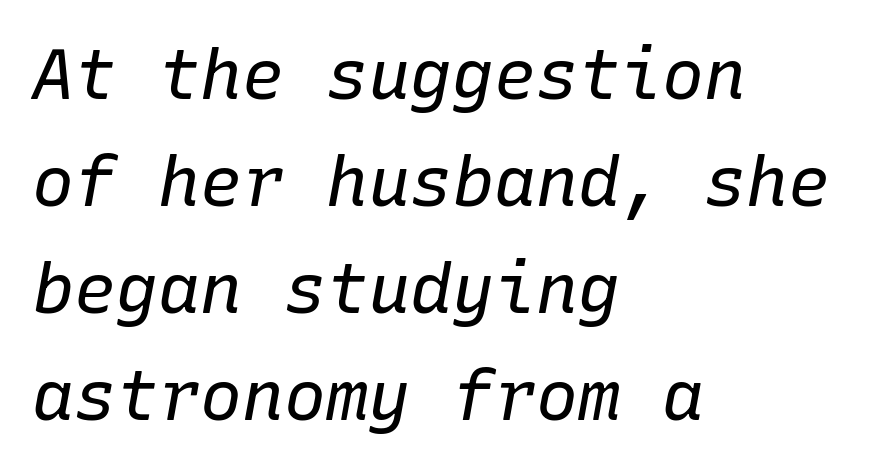
{"italic": "yes", "lean": "right", "slant_degrees": 10, "bold": "no", "weight": "regular", "width": "normal", "stroke_contrast": "low", "x_height": "medium", "monospaced": "yes", "underline": "no", "align": "left", "line_spacing": "normal", "line_spacing_ratio": 1.53, "letter_spacing": "normal", "letter_spacing_em": 0.0, "glyph_px": 70}
